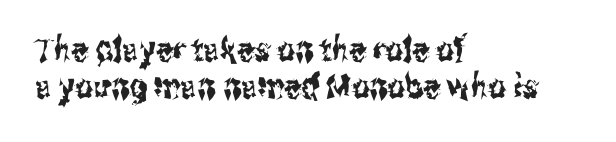
Here the designer chose a conventional face with non-uniform glyph widths. Compared with typical paragraphs, the rows here are closer together. Is there any slant? The stems are plumb. Layout note: lines flush left. This rendering leaves character spacing at its baseline value. Look at the bottom of the vertical strokes: they stop flat, with no serifs.
